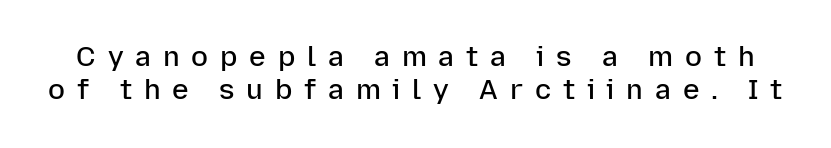
{"serif": "no", "italic": "no", "bold": "semi", "weight": "semibold", "width": "normal", "stroke_contrast": "low", "x_height": "medium", "monospaced": "no", "underline": "no", "line_spacing_ratio": 1.17, "letter_spacing": "wide", "letter_spacing_em": 0.42, "glyph_px": 28}
